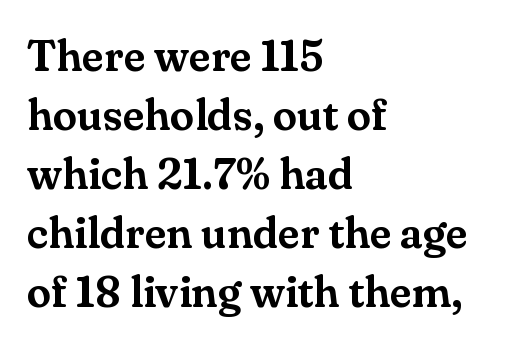
Q: Is the text italic (slanted)? A: No, it is upright.
Q: Is the typeface a serif or a sans-serif typeface? A: Serif.
Q: Is the text underlined? A: No.
Q: How is the paragraph aligned? A: Left-aligned.
Q: Is the spacing between letters normal or unusually wide? A: Normal.
Q: Is the spacing between lines tight, normal or loose? A: Normal.
Q: Width (condensed, normal, or wide)? A: Normal.
Q: Stroke contrast? A: Medium.
Q: x-height? A: Small.
Q: Monospaced? A: No.
